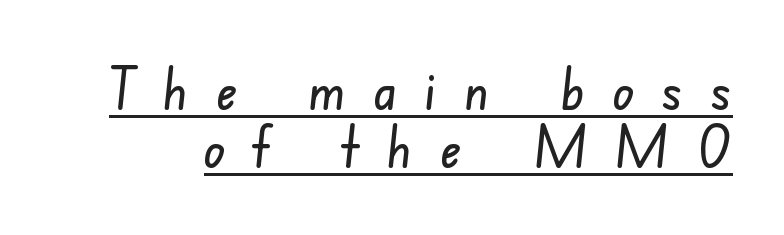
The image shows 57 px condensed sans-serif type; set tight line spacing (1.02x), unusually wide letter spacing (+0.49 em), underlined; low stroke contrast and a small x-height.
